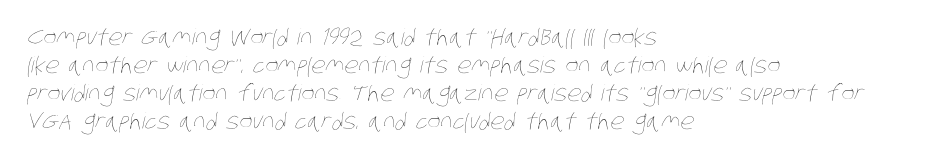
The image shows 22 px text type; set left-aligned, normal line spacing (1.27x), normal letter spacing, not underlined.
